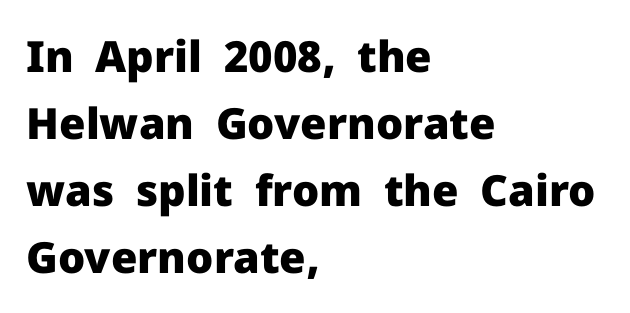
Q: Is the text bold? A: Yes.
Q: Is the text italic (slanted)? A: No, it is upright.
Q: Is the typeface a serif or a sans-serif typeface? A: Sans-serif.
Q: Is the text underlined? A: No.
Q: How is the paragraph aligned? A: Left-aligned.
Q: Is the spacing between letters normal or unusually wide? A: Normal.
Q: Is the spacing between lines tight, normal or loose? A: Normal.
Q: Width (condensed, normal, or wide)? A: Normal.
Q: Stroke contrast? A: Low.
Q: x-height? A: Medium.
Q: Monospaced? A: No.
